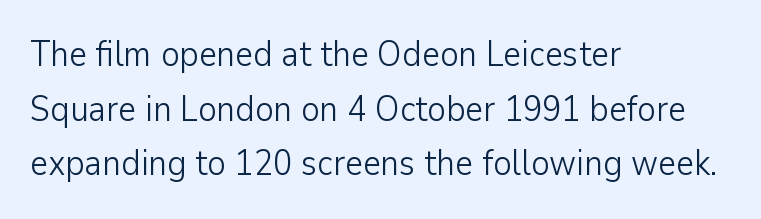
{"serif": "no", "italic": "no", "bold": "no", "weight": "light", "width": "normal", "stroke_contrast": "low", "x_height": "medium", "monospaced": "no", "underline": "no", "align": "left", "line_spacing": "normal", "line_spacing_ratio": 1.56, "letter_spacing": "normal", "letter_spacing_em": 0.0, "glyph_px": 35}
